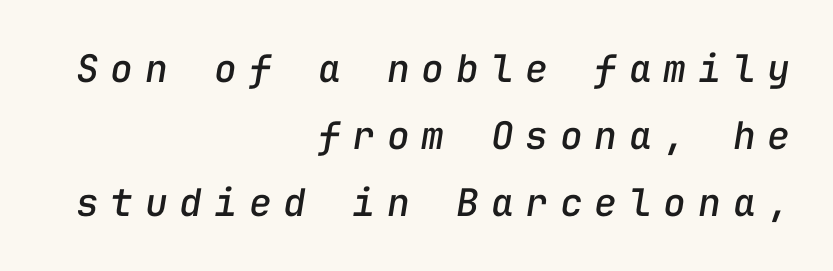
Is this a fixed-width face? Yes — each glyph sits in an identical cell. Tracking here is generous; glyphs stand well apart from one another. This rendering features lettering with no underline. Casual observation: everything's shoved over to the right. Italic? Definitely — the glyphs are oblique.
